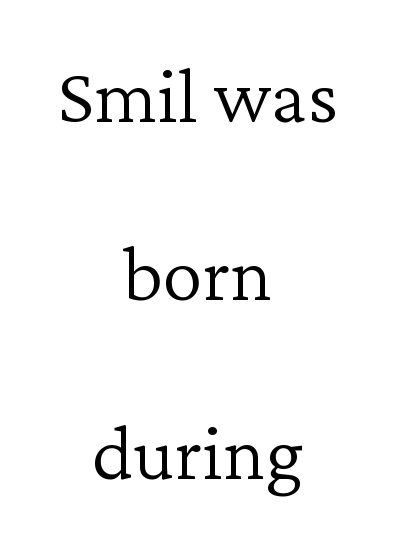
Neither beginnings nor endings align; midpoints do. This sample trades compactness for vertical openness between lines. The text was rendered using a seriffed face with decorative stroke endings. What stands out about the letter spacing? Nothing — it is the standard amount. Stems here are at most as thick as an everyday book face.
